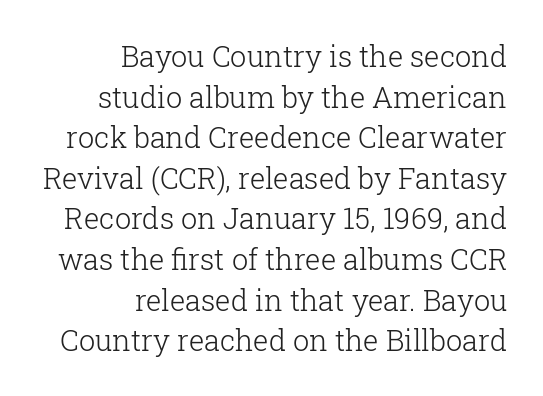
Q: Is the text bold? A: No.
Q: Is the text italic (slanted)? A: No, it is upright.
Q: Is the typeface a serif or a sans-serif typeface? A: Serif.
Q: Is the text underlined? A: No.
Q: How is the paragraph aligned? A: Right-aligned.
Q: Is the spacing between letters normal or unusually wide? A: Normal.
Q: Is the spacing between lines tight, normal or loose? A: Normal.
Q: Width (condensed, normal, or wide)? A: Normal.
Q: Stroke contrast? A: Low.
Q: x-height? A: Medium.
Q: Monospaced? A: No.
